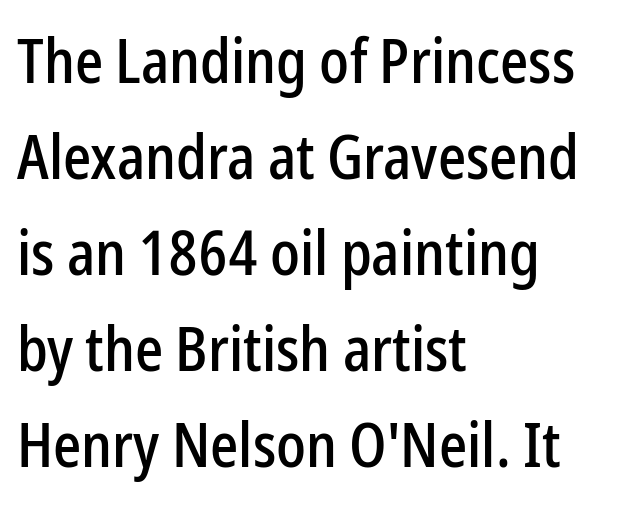
{"serif": "no", "italic": "no", "width": "condensed", "stroke_contrast": "low", "x_height": "medium", "monospaced": "no", "underline": "no", "align": "left", "line_spacing": "normal", "line_spacing_ratio": 1.55, "letter_spacing": "normal", "letter_spacing_em": 0.0, "glyph_px": 62}
